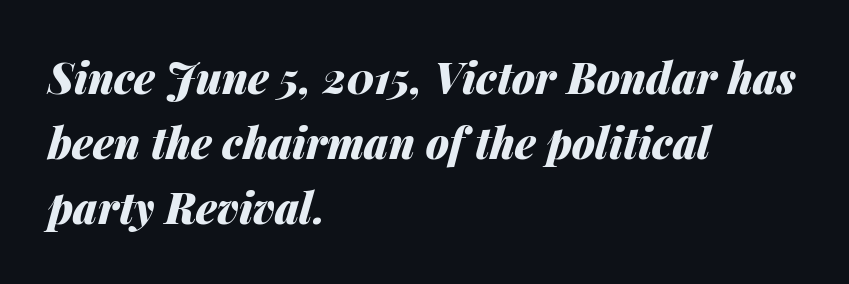
Quick note: italic. Each word holds together tightly as a unit, with standard inter-letter gaps. The rag falls on the right side of this text block. Honestly, the row spacing looks completely unremarkable.
